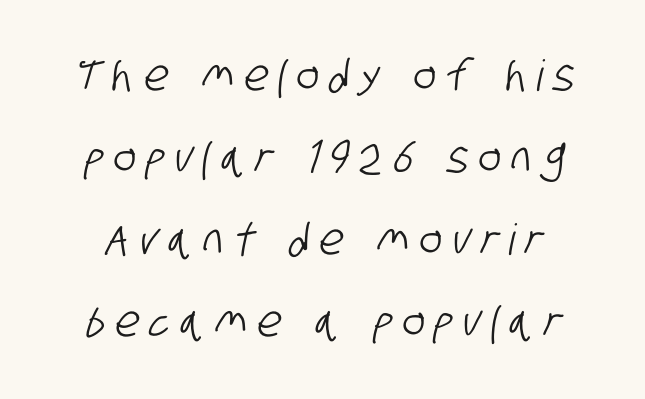
{"serif": "no", "width": "condensed", "stroke_contrast": "low", "x_height": "large", "monospaced": "no", "underline": "no", "line_spacing": "loose", "line_spacing_ratio": 1.91, "letter_spacing": "wide", "letter_spacing_em": 0.24, "glyph_px": 43}
